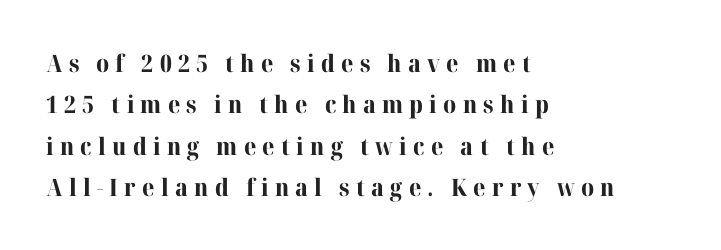
The image shows 24 px bold type, upright; set left-aligned, line spacing 1.72x, unusually wide letter spacing (+0.26 em), not underlined.
